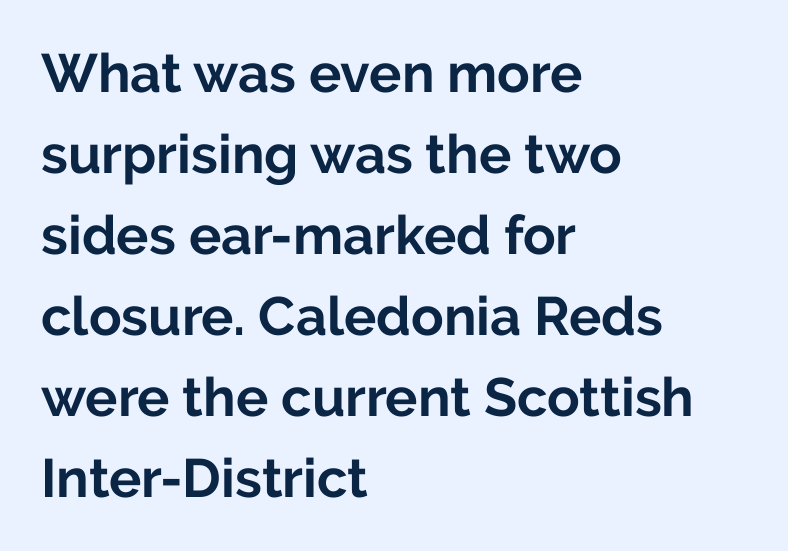
A sans-serif font was chosen for this passage. Does the leading feel generous? No, just average. A student would call this left alignment; a typographer would say flush left, rag right. Heavy-handed strokes throughout: this text is bold. Varying glyph widths throughout — classic text-font behaviour.
